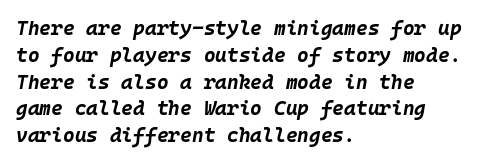
Glance below the letters and you will spot only blank space. Interline gaps are of average width in this sample. This is heavy type, rendered in bold. Students, note that the glyphs here touch the page at normal intervals. The passage is arranged the way most books set body copy — flush left.
